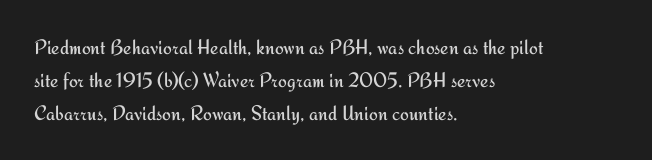
Q: Is the text bold? A: No.
Q: Is the text italic (slanted)? A: No, it is upright.
Q: Is the text underlined? A: No.
Q: How is the paragraph aligned? A: Left-aligned.
Q: Is the spacing between letters normal or unusually wide? A: Normal.
Q: Is the spacing between lines tight, normal or loose? A: Normal.
